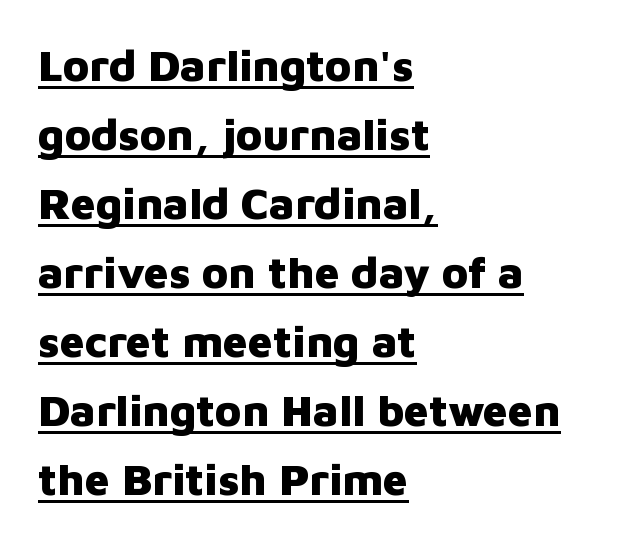
The image shows 44 px heavy sans-serif type, upright; set left-aligned, normal line spacing (1.57x), normal letter spacing, underlined; low stroke contrast and a medium x-height.
